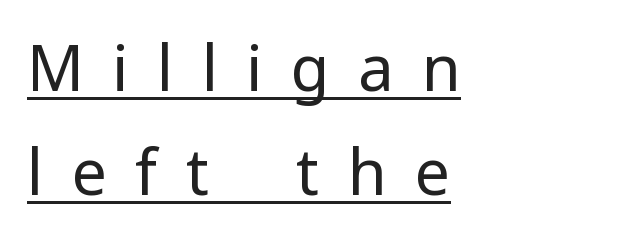
Q: Is the text bold? A: No.
Q: Is the text italic (slanted)? A: No, it is upright.
Q: Is the typeface a serif or a sans-serif typeface? A: Sans-serif.
Q: Is the text underlined? A: Yes.
Q: How is the paragraph aligned? A: Left-aligned.
Q: Is the spacing between letters normal or unusually wide? A: Unusually wide.
Q: Is the spacing between lines tight, normal or loose? A: Normal.
Q: Width (condensed, normal, or wide)? A: Normal.
Q: Stroke contrast? A: Low.
Q: x-height? A: Medium.
Q: Monospaced? A: No.
